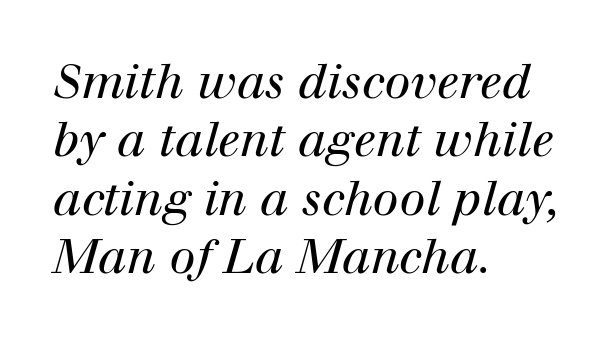
Spacing verdict: proportional, widths tailored to each character. Glyph-to-glyph distance matches everyday printed text. Think standard paragraph weight, or any step lighter than that. Is this a sans? No — the strokes have serifs.
